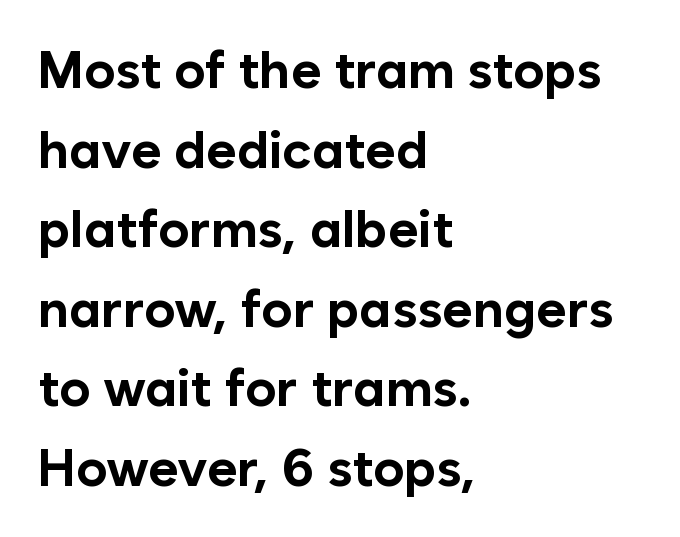
The image shows 52 px bold sans-serif type, upright; set left-aligned, normal line spacing (1.53x), normal letter spacing, not underlined; low stroke contrast and a medium x-height.
